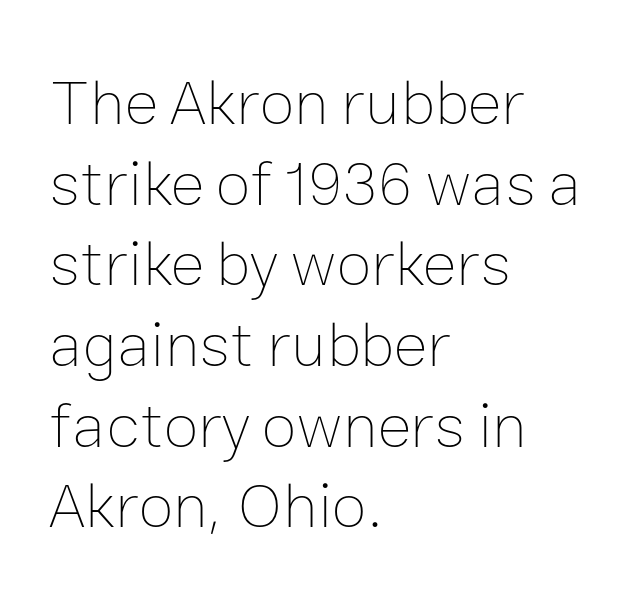
The image shows 64 px thin type, upright; set left-aligned, normal line spacing (1.26x), normal letter spacing, not underlined; low stroke contrast and a medium x-height.
